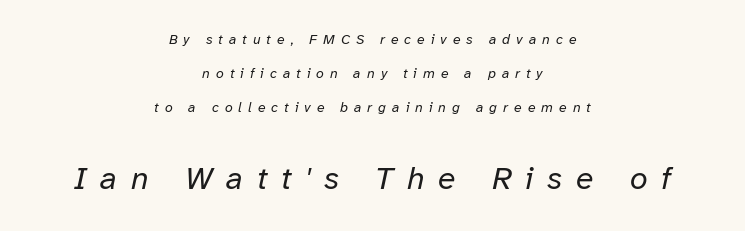
{"italic": "yes", "lean": "right", "slant_degrees": 12, "bold": "no", "weight": "regular", "width": "normal", "stroke_contrast": "low", "x_height": "medium", "monospaced": "no", "underline": "no", "align": "center", "line_spacing": "loose", "line_spacing_ratio": 2.42, "letter_spacing": "wide", "letter_spacing_em": 0.43, "larger_block": "second", "size_ratio": 2.29, "glyph_px": 32}
